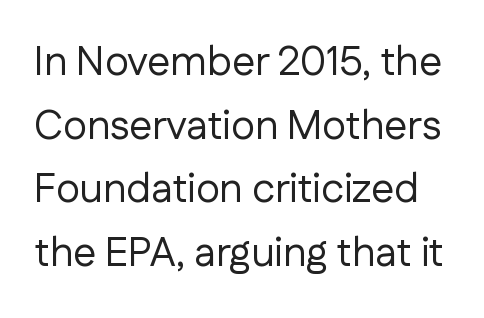
The image shows 41 px regular-weight sans-serif type, upright; set normal line spacing (1.55x), normal letter spacing, not underlined; low stroke contrast and a medium x-height.
